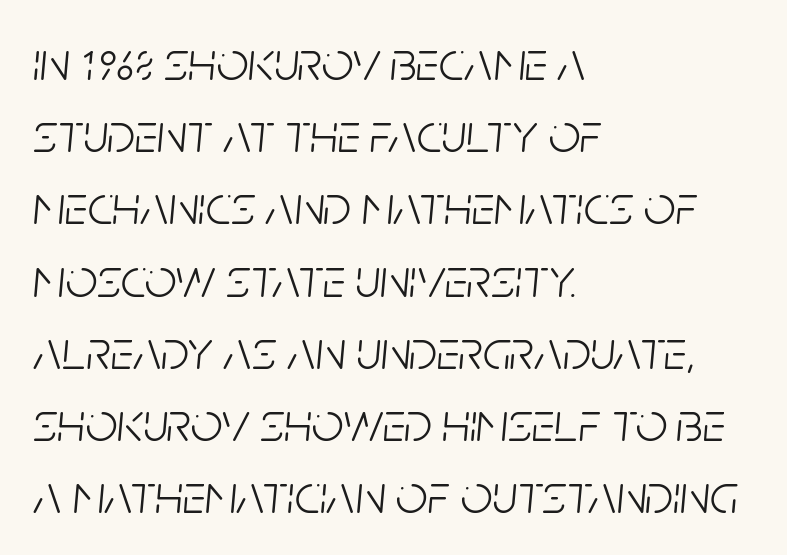
{"italic": "yes", "lean": "right", "slant_degrees": 5, "bold": "no", "weight": "light", "width": "condensed", "stroke_contrast": "low", "x_height": "large", "monospaced": "no", "underline": "no", "align": "left", "line_spacing": "normal", "line_spacing_ratio": 1.29, "letter_spacing": "normal", "letter_spacing_em": 0.0, "glyph_px": 56}
